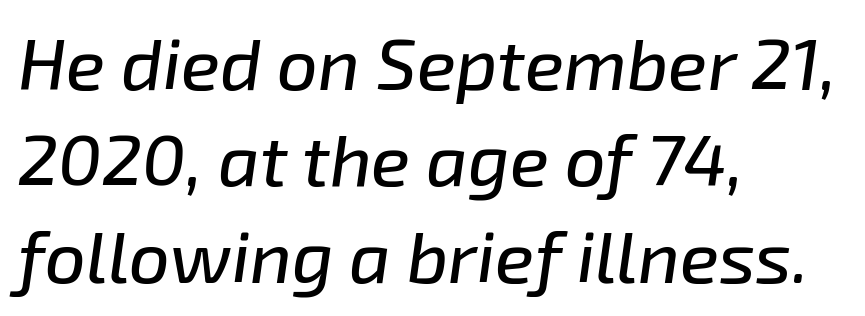
The image shows 72 px text type, italic (leaning right); set left-aligned, normal line spacing (1.34x), normal letter spacing, not underlined; low stroke contrast and a medium x-height.
